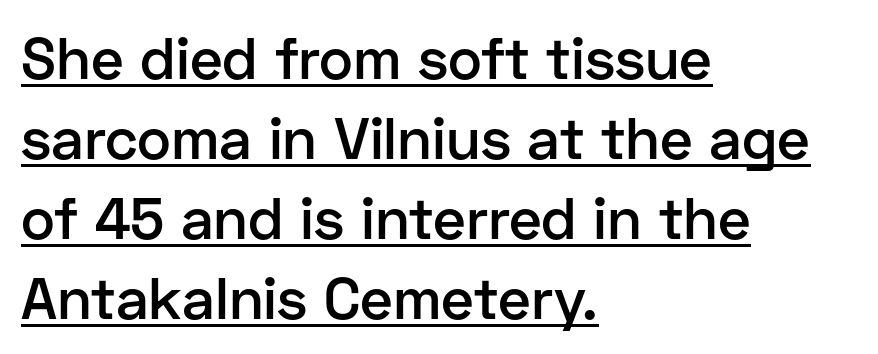
Observe the absence of serifs on each vertical stroke in this sample. Typographic density is moderately raised because the face is semibold. A classic flush-left, rag-right setting is used for this passage. Is this a fixed-width face? No — the glyphs have proportional, varying widths.
